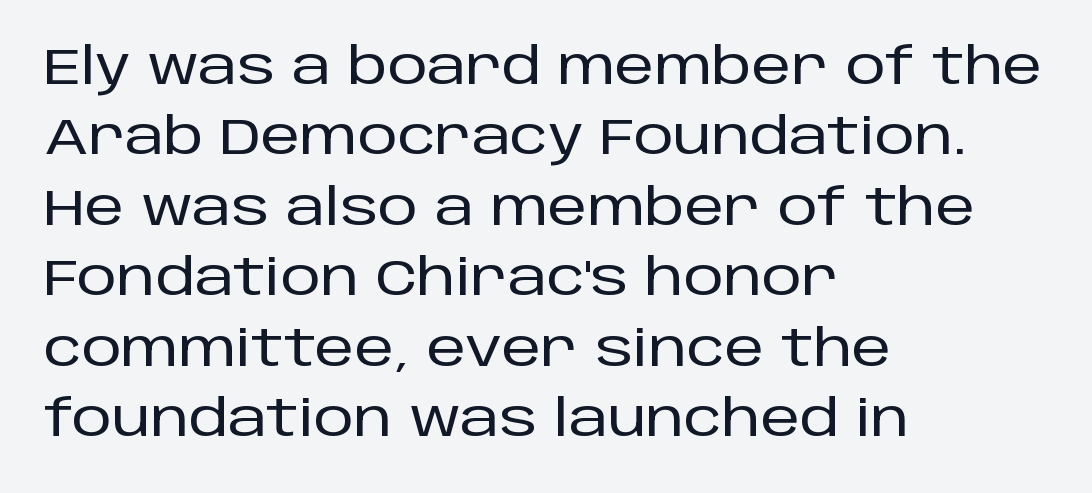
The image shows 50 px sans-serif type, upright; set left-aligned, normal line spacing (1.41x), normal letter spacing, not underlined; low stroke contrast and a large x-height.
